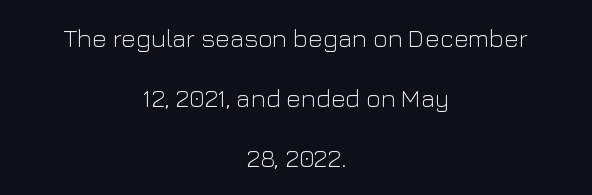
Bold? No — there's no thickening of the strokes. The letters sit at their default tracking, neither squeezed nor spread. The rag falls on both sides of this text block equally. You could fit nearly another row in the gap between these rows.
